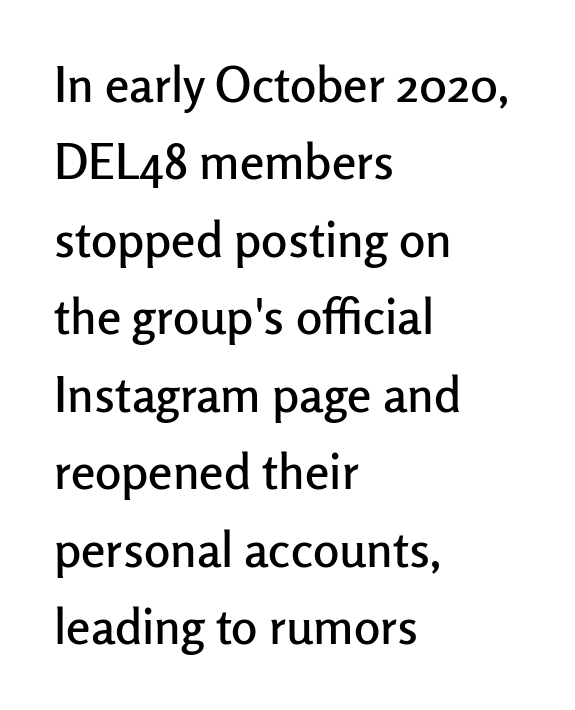
Successive baselines arrive at the customary interval. Spacing between characters is what you'd get straight out of the box. Any mark beneath the type? The region is blank. A typesetter would mark this as roman, not italic.
